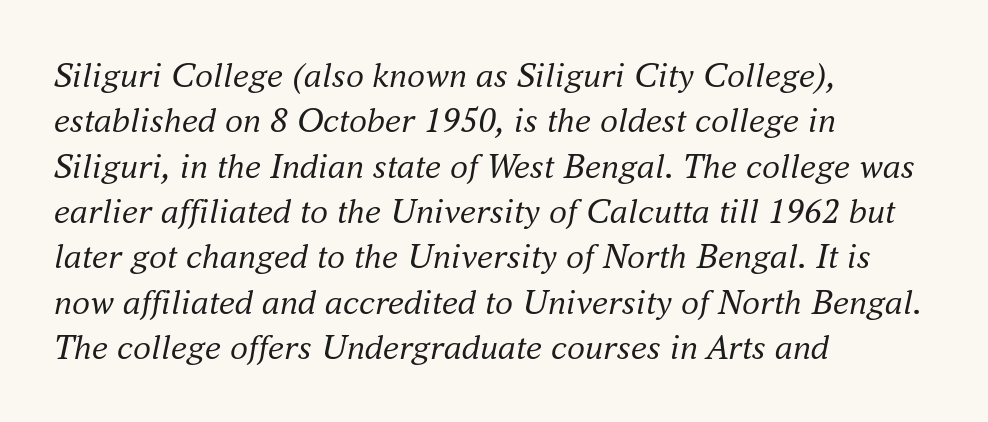
The image shows 36 px regular-weight serif type, italic (leaning right); set left-aligned, normal line spacing (1.26x), normal letter spacing, not underlined; medium stroke contrast and a small x-height.
